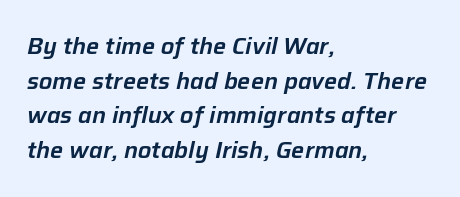
Q: Is the text italic (slanted)? A: Yes, it leans right by about 12 degrees.
Q: Is the text underlined? A: No.
Q: How is the paragraph aligned? A: Left-aligned.
Q: Is the spacing between letters normal or unusually wide? A: Normal.
Q: Is the spacing between lines tight, normal or loose? A: Normal.
